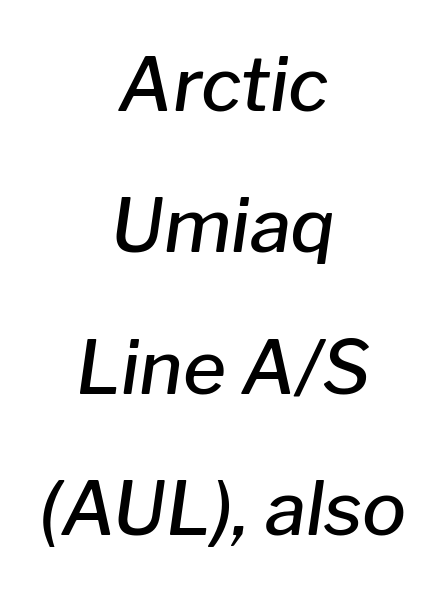
Varying glyph widths throughout — classic text-font behaviour. Caption: standard tracking, unaltered. Centered paragraph, ragged on both sides. Moderately thickened strokes mark this as semibold type. The typography opts for an oblique posture over an upright one. This sample trades compactness for vertical openness between lines.
